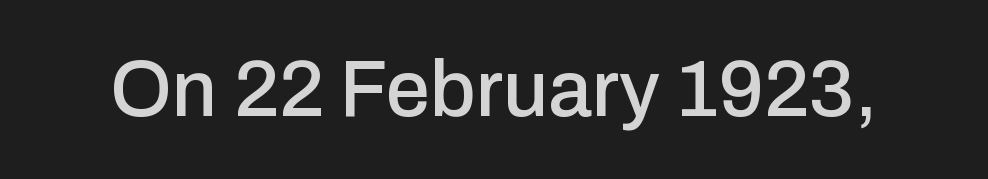
{"serif": "no", "italic": "no", "width": "normal", "stroke_contrast": "low", "x_height": "medium", "monospaced": "no", "underline": "no", "letter_spacing": "normal", "letter_spacing_em": 0.0, "glyph_px": 79}
